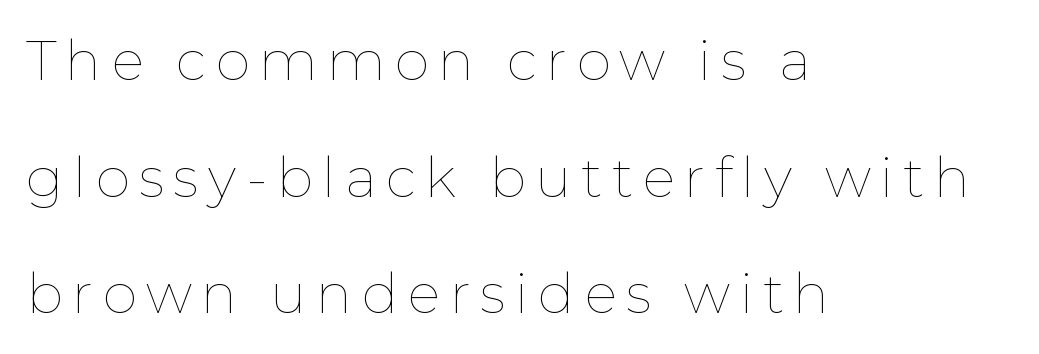
Q: Is the text bold? A: No.
Q: Is the text italic (slanted)? A: No, it is upright.
Q: Is the text underlined? A: No.
Q: How is the paragraph aligned? A: Left-aligned.
Q: Is the spacing between lines tight, normal or loose? A: Loose.
Q: Width (condensed, normal, or wide)? A: Normal.
Q: Stroke contrast? A: Low.
Q: x-height? A: Medium.
Q: Monospaced? A: No.
